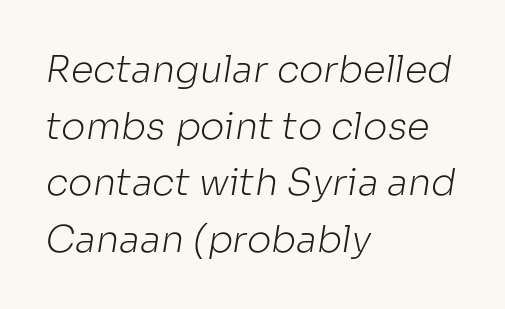
Q: Is the text bold? A: No.
Q: Is the typeface a serif or a sans-serif typeface? A: Sans-serif.
Q: Is the text underlined? A: No.
Q: How is the paragraph aligned? A: Left-aligned.
Q: Is the spacing between letters normal or unusually wide? A: Normal.
Q: Is the spacing between lines tight, normal or loose? A: Normal.
Q: Width (condensed, normal, or wide)? A: Normal.
Q: Stroke contrast? A: Low.
Q: x-height? A: Medium.
Q: Monospaced? A: No.
